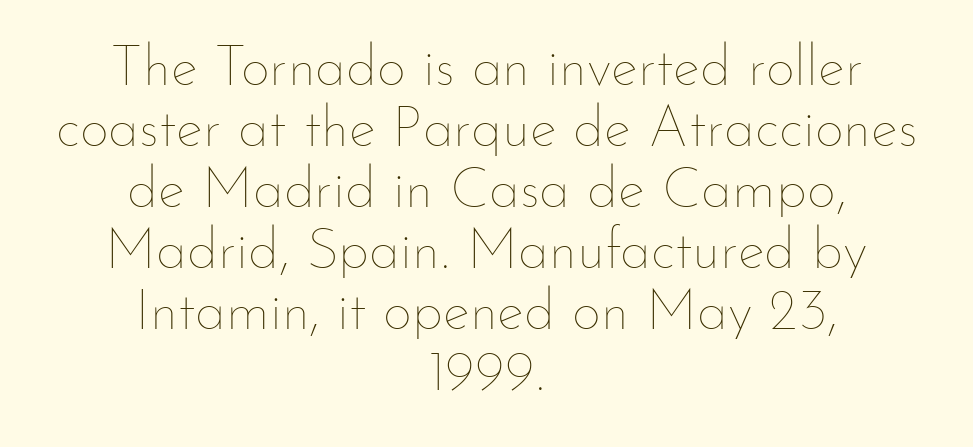
The image shows 57 px thin type, upright; set centered, tight line spacing (1.07x), normal letter spacing, not underlined; low stroke contrast and a small x-height.
